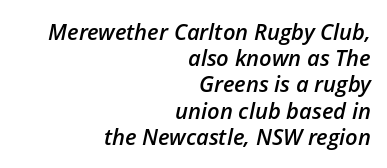
Q: Is the text bold? A: Semi-bold.
Q: Is the text italic (slanted)? A: Yes, it leans right by about 12 degrees.
Q: Is the text underlined? A: No.
Q: How is the paragraph aligned? A: Right-aligned.
Q: Is the spacing between letters normal or unusually wide? A: Normal.
